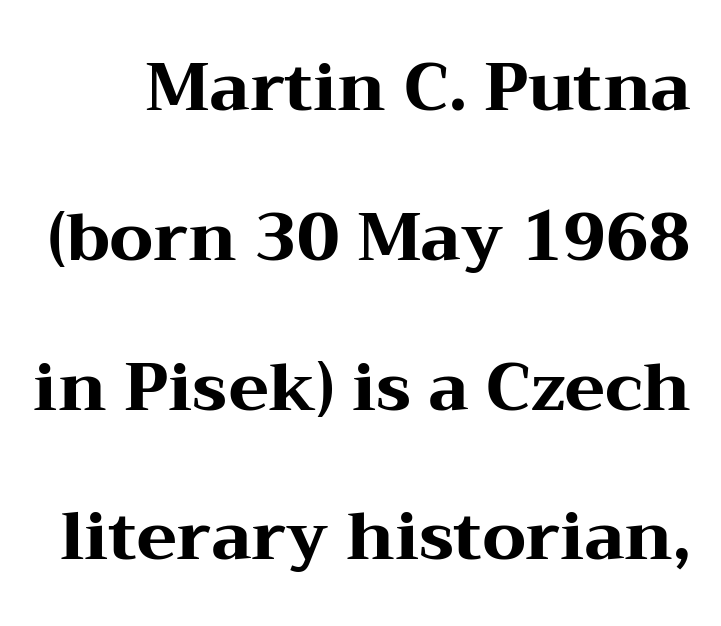
Tracking here is standard; glyphs follow each other at the usual distance. The text was rendered using a seriffed face with decorative stroke endings. Loosely led — the rows are spread out. Words float on clear page, feet unadorned. Tall strokes in this sample are plumb rather than angled. Chunky letters — that's bold for sure.
